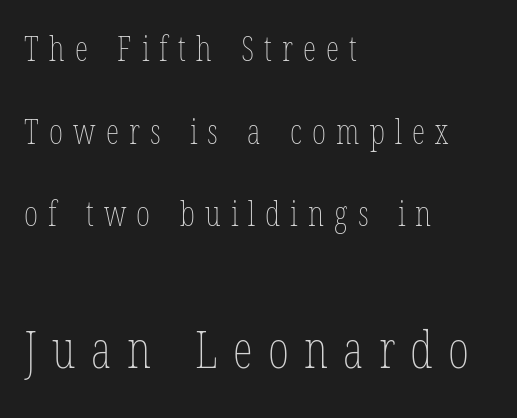
The designer dialed line spacing up above the default. These lines have a slow, spaced-out rhythm from letter to letter. Caption: upper text group reduced, lower text group enlarged. The weight tops out at a normal text grade. Which margin do the lines hug? The left one — the right edge is uneven.
